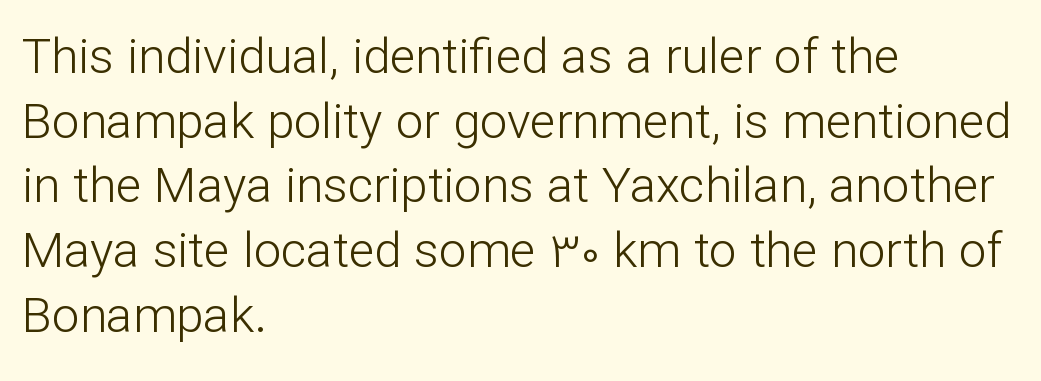
Alignment: flush left. Weight: in the light-to-regular range. Each letter's strokes conclude bluntly, with no projecting serifs. The baseline area is clear.
